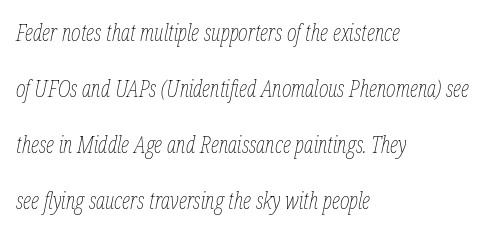
This is oblique type, the kind used for emphasis or titles. Leading: increased. Is the block centered? No — it sits flush against the left margin. Unmarked baselines from the first word to the last.
